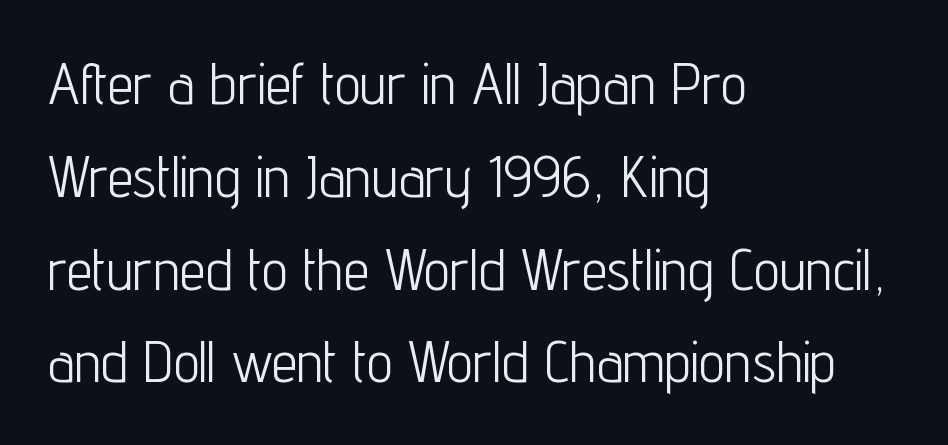
The image shows 58 px light, condensed sans-serif type, upright; set left-aligned, normal line spacing (1.6x), normal letter spacing, not underlined; low stroke contrast and a medium x-height.
